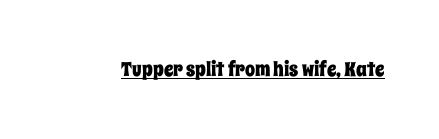
The letters stand upright; this is a roman face. Tracking here is standard; glyphs follow each other at the usual distance. Descenders here cross a horizontal rule under the line.
